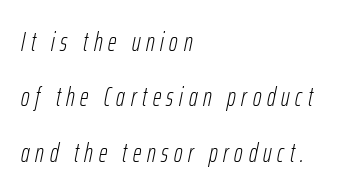
The image shows 26 px text type, italic (leaning right); set left-aligned, loose line spacing (2.13x), unusually wide letter spacing (+0.22 em), not underlined.
